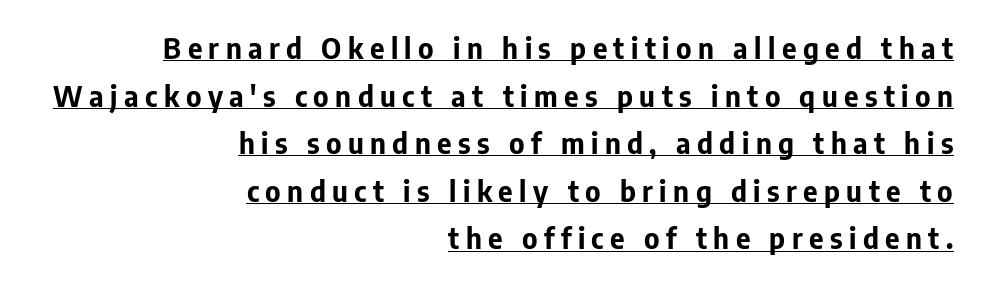
{"serif": "no", "italic": "no", "bold": "yes", "weight": "bold", "width": "normal", "stroke_contrast": "low", "x_height": "medium", "monospaced": "no", "underline": "yes", "align": "right", "line_spacing": "normal", "line_spacing_ratio": 1.7, "letter_spacing": "wide", "letter_spacing_em": 0.23, "glyph_px": 28}
